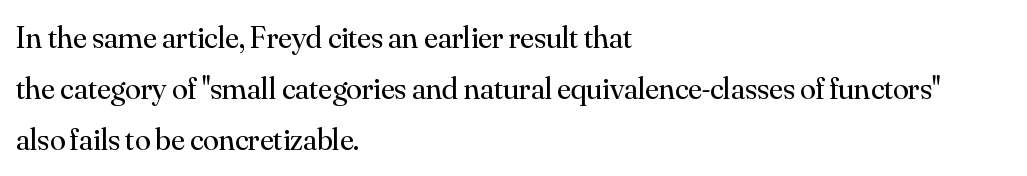
{"serif": "yes", "italic": "no", "bold": "no", "weight": "regular", "width": "normal", "stroke_contrast": "medium", "x_height": "small", "monospaced": "no", "underline": "no", "align": "left", "line_spacing": "normal", "line_spacing_ratio": 1.6, "letter_spacing": "normal", "letter_spacing_em": 0.0, "glyph_px": 32}
